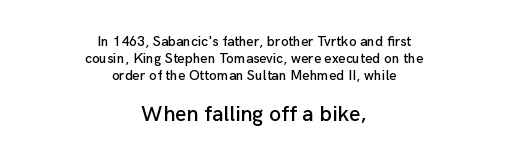
{"italic": "no", "underline": "no", "align": "center", "line_spacing_ratio": 1.2, "letter_spacing": "normal", "letter_spacing_em": 0.0, "larger_block": "second", "size_ratio": 1.57, "glyph_px": 22}
